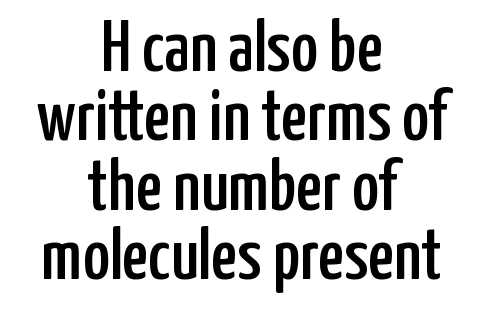
Q: Is the text italic (slanted)? A: No, it is upright.
Q: Is the typeface a serif or a sans-serif typeface? A: Sans-serif.
Q: Is the text underlined? A: No.
Q: How is the paragraph aligned? A: Centered.
Q: Is the spacing between letters normal or unusually wide? A: Normal.
Q: Is the spacing between lines tight, normal or loose? A: Tight.
Q: Width (condensed, normal, or wide)? A: Condensed.
Q: Stroke contrast? A: Low.
Q: x-height? A: Medium.
Q: Monospaced? A: No.
